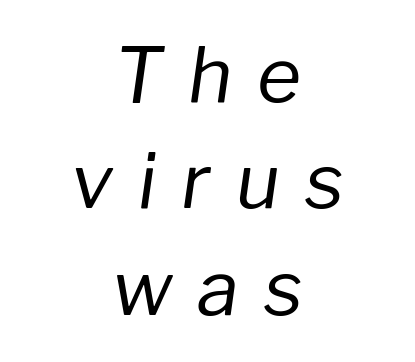
Q: Is the text bold? A: No.
Q: Is the text italic (slanted)? A: Yes, it leans right by about 8 degrees.
Q: Is the text underlined? A: No.
Q: How is the paragraph aligned? A: Centered.
Q: Is the spacing between letters normal or unusually wide? A: Unusually wide.
Q: Is the spacing between lines tight, normal or loose? A: Normal.
Q: Width (condensed, normal, or wide)? A: Normal.
Q: Stroke contrast? A: Low.
Q: x-height? A: Medium.
Q: Monospaced? A: No.
